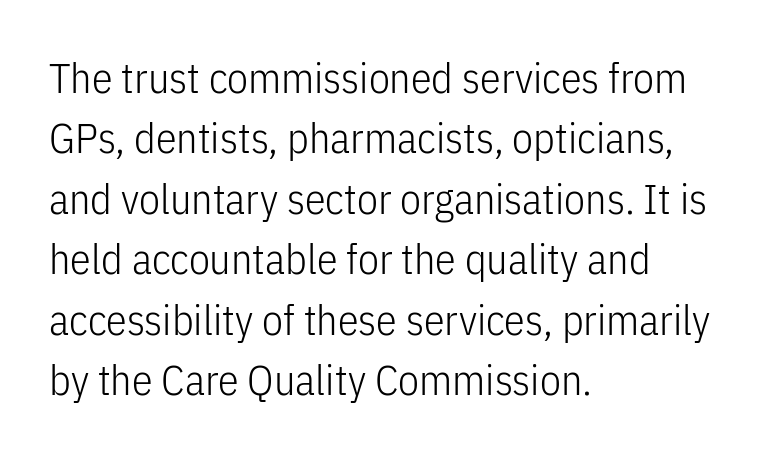
Q: Is the text bold? A: No.
Q: Is the text italic (slanted)? A: No, it is upright.
Q: Is the typeface a serif or a sans-serif typeface? A: Sans-serif.
Q: Is the text underlined? A: No.
Q: How is the paragraph aligned? A: Left-aligned.
Q: Is the spacing between letters normal or unusually wide? A: Normal.
Q: Is the spacing between lines tight, normal or loose? A: Normal.
Q: Width (condensed, normal, or wide)? A: Condensed.
Q: Stroke contrast? A: Low.
Q: x-height? A: Medium.
Q: Monospaced? A: No.
